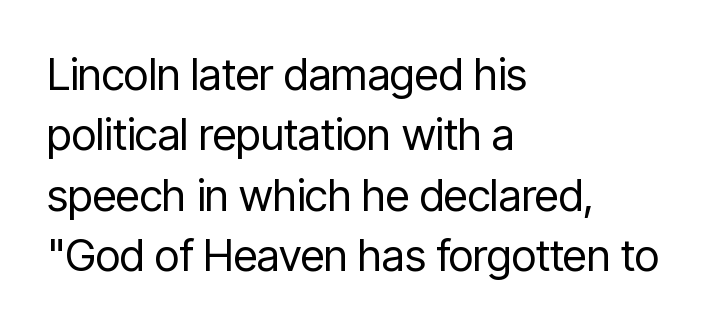
Nope, not italic — everything's standing straight. There is no visible air inserted between adjacent glyphs. The leading is moderate, giving the passage an even texture. Bare-footed words on every line.
